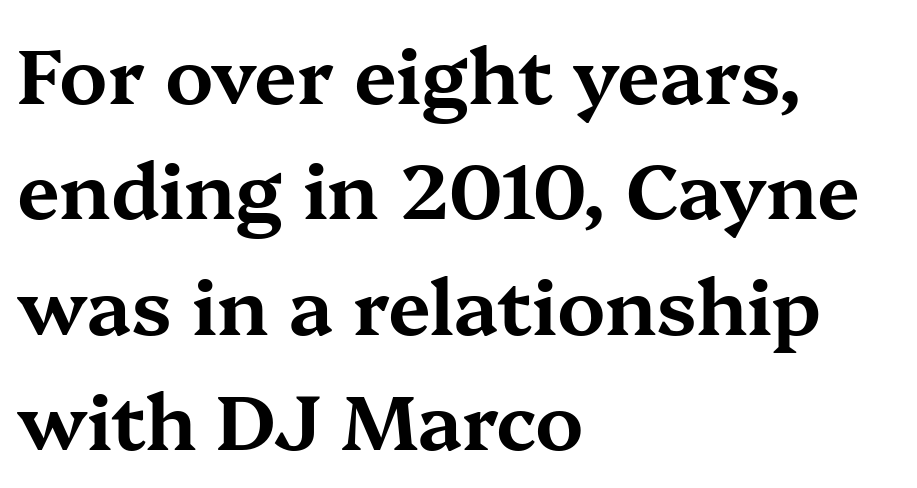
{"serif": "yes", "italic": "no", "width": "wide", "stroke_contrast": "medium", "x_height": "medium", "monospaced": "no", "underline": "no", "align": "left", "line_spacing": "normal", "line_spacing_ratio": 1.5, "letter_spacing": "normal", "letter_spacing_em": 0.0, "glyph_px": 77}
